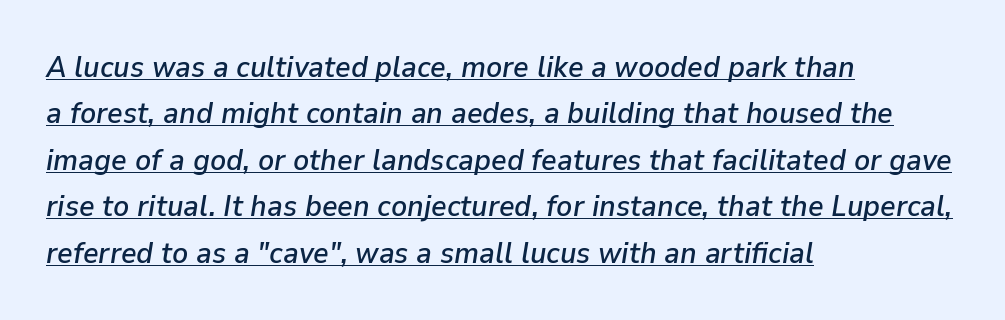
Designer's note — italics engaged. A continuous stroke trails under the words, as in a hyperlink. Character widths vary here, with narrow letters taking less room than wide ones. Horizontal alignment here is leftward, the default for most running prose. The face used here is rendered with its standard letterfit.
